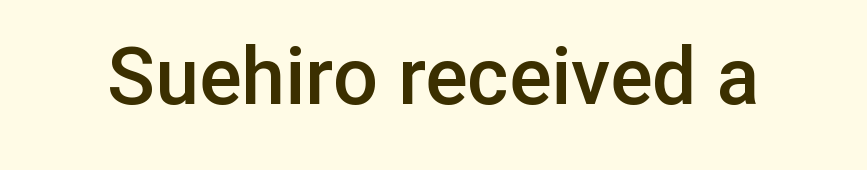
{"serif": "no", "italic": "no", "bold": "semi", "weight": "semibold", "width": "normal", "stroke_contrast": "low", "x_height": "medium", "monospaced": "no", "underline": "no", "letter_spacing": "normal", "letter_spacing_em": 0.0, "glyph_px": 79}
